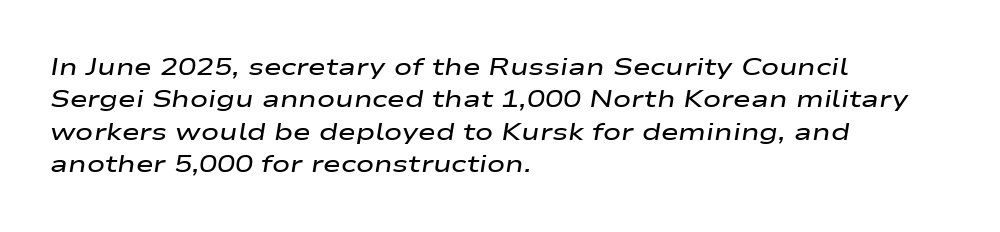
Q: Is the text bold? A: Semi-bold.
Q: Is the text italic (slanted)? A: Yes, it leans right by about 9 degrees.
Q: Is the text underlined? A: No.
Q: How is the paragraph aligned? A: Left-aligned.
Q: Is the spacing between letters normal or unusually wide? A: Normal.
Q: Is the spacing between lines tight, normal or loose? A: Normal.
